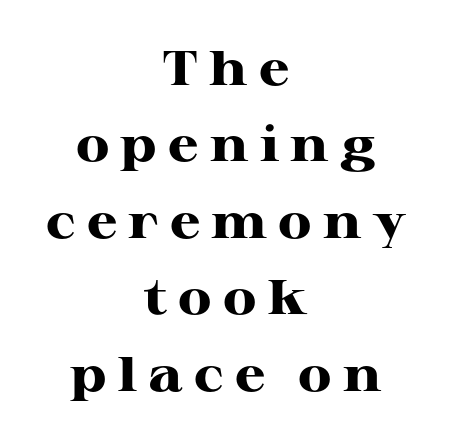
Q: Is the text bold? A: Yes.
Q: Is the text italic (slanted)? A: No, it is upright.
Q: Is the typeface a serif or a sans-serif typeface? A: Serif.
Q: Is the text underlined? A: No.
Q: How is the paragraph aligned? A: Centered.
Q: Is the spacing between letters normal or unusually wide? A: Unusually wide.
Q: Is the spacing between lines tight, normal or loose? A: Normal.
Q: Width (condensed, normal, or wide)? A: Wide.
Q: Stroke contrast? A: High.
Q: x-height? A: Medium.
Q: Monospaced? A: No.
